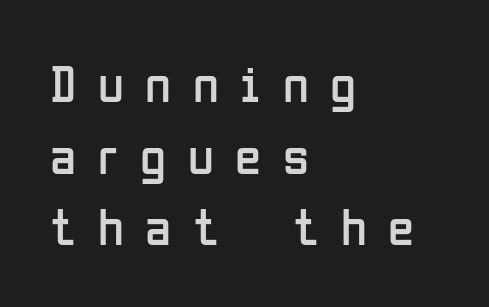
The passage shown is typed in a proportional face where columns would drift. The line texture is sparse and dotted thanks to wide tracking. Check where the strokes stop: nothing finishes them off — pure sans. A normal amount of white space separates one row of letters from the next. Every stem runs plumb, perpendicular to the baseline.
